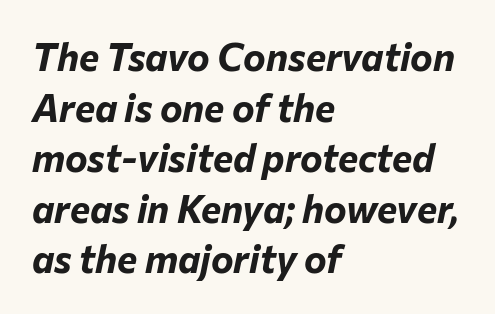
The image shows 38 px bold type, italic (leaning right); set left-aligned, normal line spacing (1.33x), normal letter spacing, not underlined; low stroke contrast and a medium x-height.
